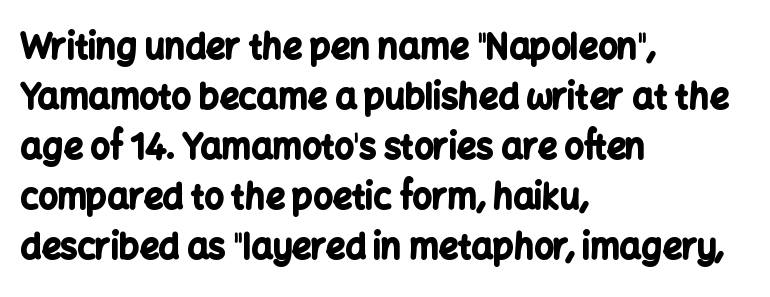
Looks like regular typesetting: each glyph gets only the width it needs. These lines are set flush left with a ragged right edge. The face used here is a sans, in the tradition of grotesques and geometrics. The rendering keeps characters at their native spacing. Characters remain perfectly vertical along every line. The lines sit at an ordinary, default distance from one another.
